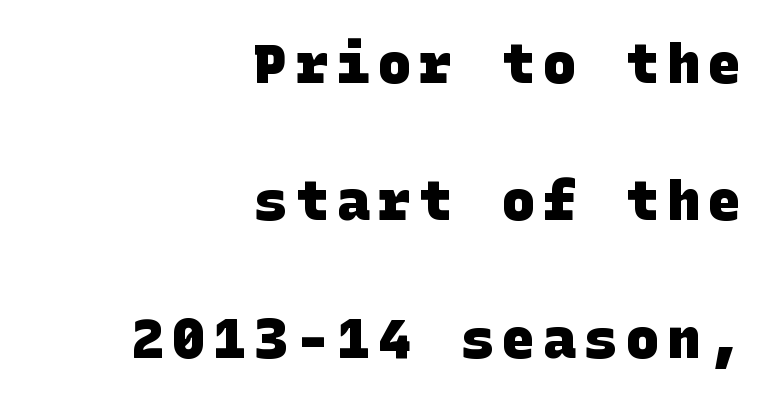
{"serif": "no", "bold": "yes", "weight": "heavy", "width": "normal", "stroke_contrast": "low", "x_height": "large", "underline": "no", "align": "right", "line_spacing": "loose", "line_spacing_ratio": 2.5, "glyph_px": 55}
